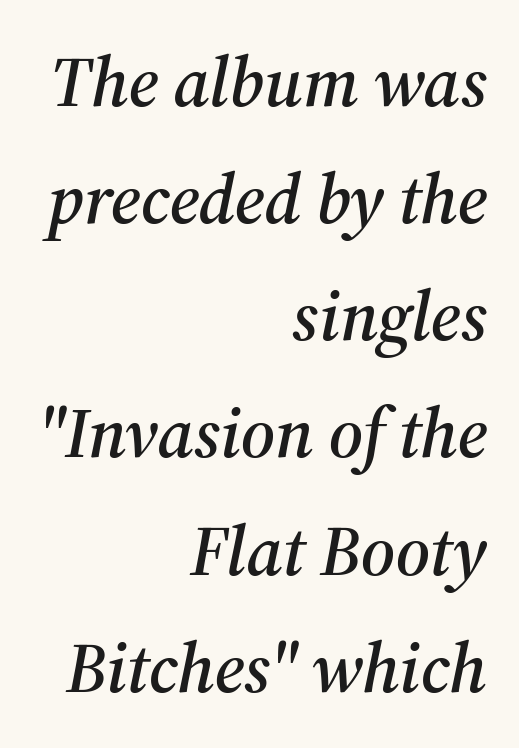
The string is rendered with underlining switched off. In terms of posture, this sample is oblique. The letters carry serifs — small finishing strokes at the ends of their stems. Vertical spacing — default.
